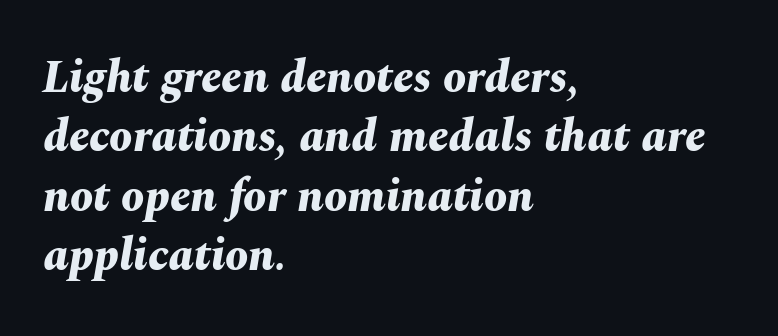
Q: Is the text bold? A: Yes.
Q: Is the text italic (slanted)? A: Yes, it leans right by about 10 degrees.
Q: Is the text underlined? A: No.
Q: How is the paragraph aligned? A: Left-aligned.
Q: Is the spacing between letters normal or unusually wide? A: Normal.
Q: Is the spacing between lines tight, normal or loose? A: Normal.
Q: Width (condensed, normal, or wide)? A: Normal.
Q: Stroke contrast? A: Medium.
Q: x-height? A: Medium.
Q: Monospaced? A: No.
